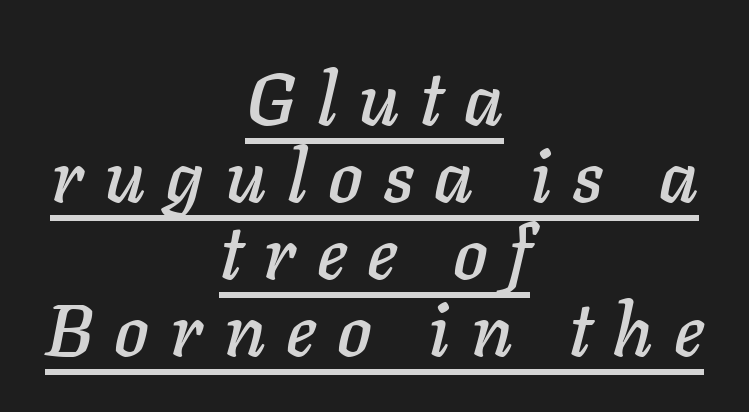
The image shows 74 px text type, italic (leaning right); set centered, tight line spacing (1.04x), unusually wide letter spacing (+0.28 em), underlined; low stroke contrast and a medium x-height.
